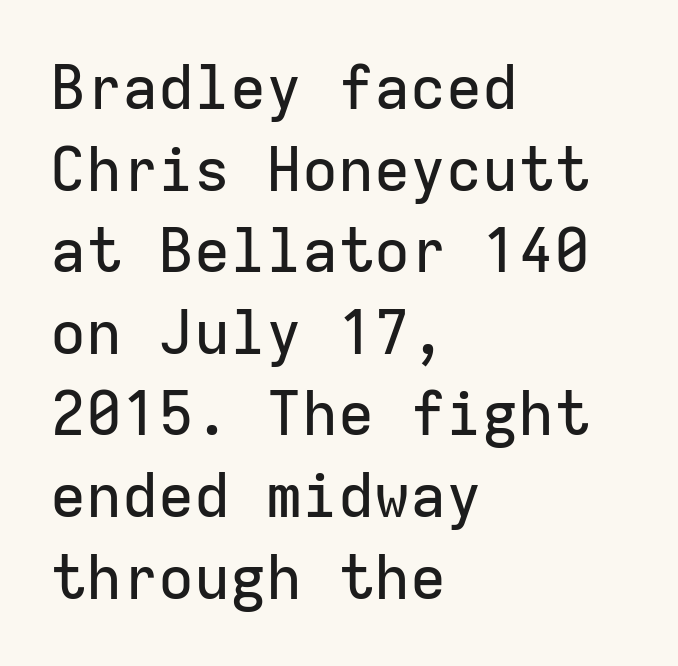
The image shows 60 px sans-serif type, upright, monospaced; set left-aligned, normal line spacing (1.36x), normal letter spacing, not underlined; low stroke contrast and a medium x-height.
